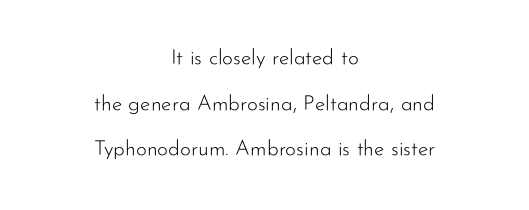
{"italic": "no", "bold": "no", "underline": "no", "align": "center", "line_spacing": "loose", "line_spacing_ratio": 2.17, "letter_spacing": "normal", "letter_spacing_em": 0.0, "glyph_px": 21}
